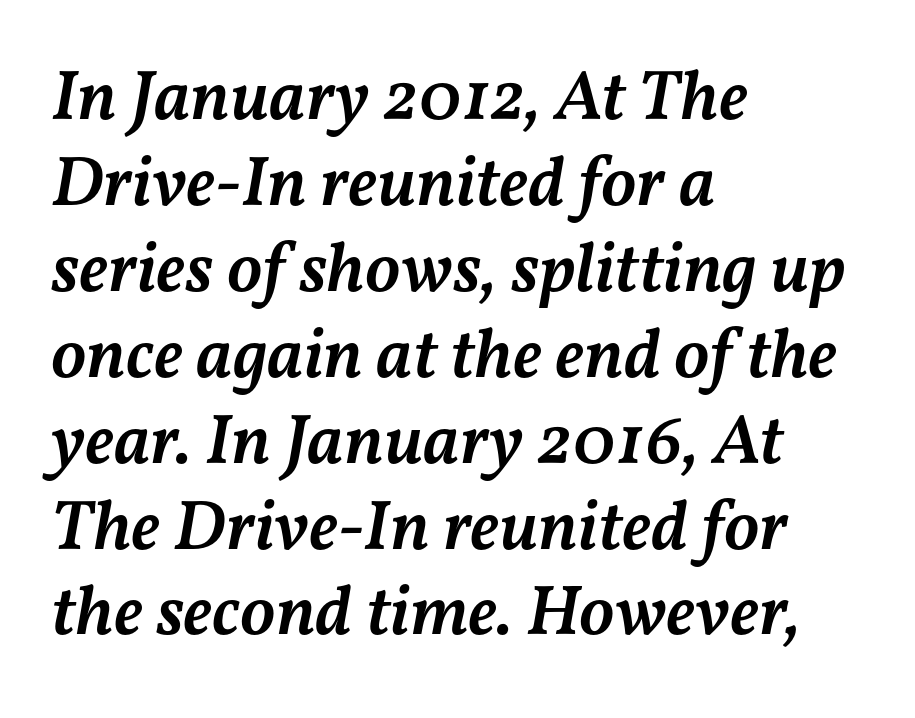
Look at the tracking — it's just the regular setting, nothing added. The glyphs are unaccompanied by any horizontal stroke below them. You can tell it's italic because the verticals aren't actually vertical. In terms of weight, the rendering is demibold, just under bold. A student would call this left alignment; a typographer would say flush left, rag right. Think of a printed novel: that variable character pitch is what you see here.
